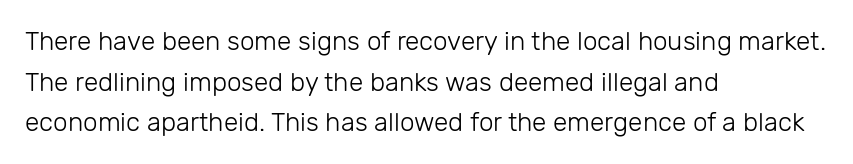
The zone under the glyphs is completely vacant. Letters have the restrained weight of plain body copy at most. Line beginnings align vertically; line endings do not. The gaps between neighbouring characters are ordinary and unremarkable.
